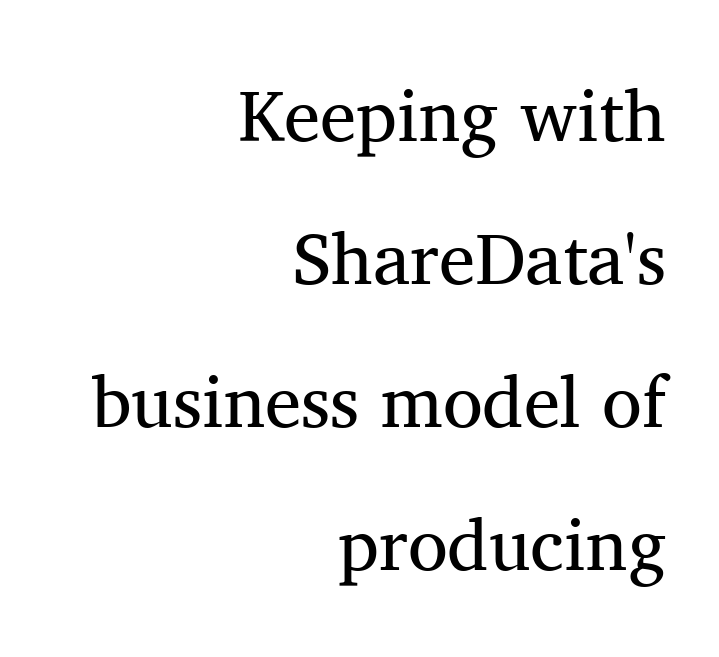
The image shows 73 px regular-weight serif type, upright; set right-aligned, loose line spacing (1.96x), normal letter spacing, not underlined; medium stroke contrast and a medium x-height.
